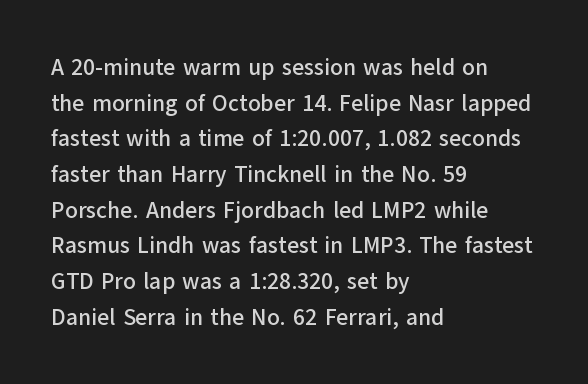
Q: Is the text italic (slanted)? A: No, it is upright.
Q: Is the text underlined? A: No.
Q: How is the paragraph aligned? A: Left-aligned.
Q: Is the spacing between letters normal or unusually wide? A: Normal.
Q: Is the spacing between lines tight, normal or loose? A: Normal.
